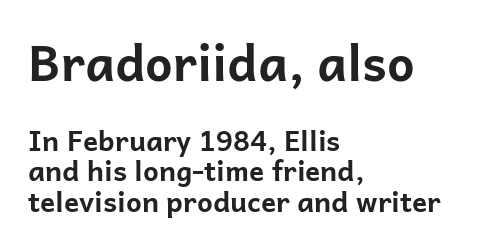
Q: Is the text bold? A: Yes.
Q: Is the text italic (slanted)? A: No, it is upright.
Q: Is the typeface a serif or a sans-serif typeface? A: Sans-serif.
Q: Is the text underlined? A: No.
Q: How is the paragraph aligned? A: Left-aligned.
Q: Is the spacing between letters normal or unusually wide? A: Normal.
Q: Is the spacing between lines tight, normal or loose? A: Tight.
Q: Which block of text is set in a larger size, the first (top) or the second (bottom)? A: The first (top) one.
Q: Width (condensed, normal, or wide)? A: Normal.
Q: Stroke contrast? A: Low.
Q: x-height? A: Medium.
Q: Monospaced? A: No.
